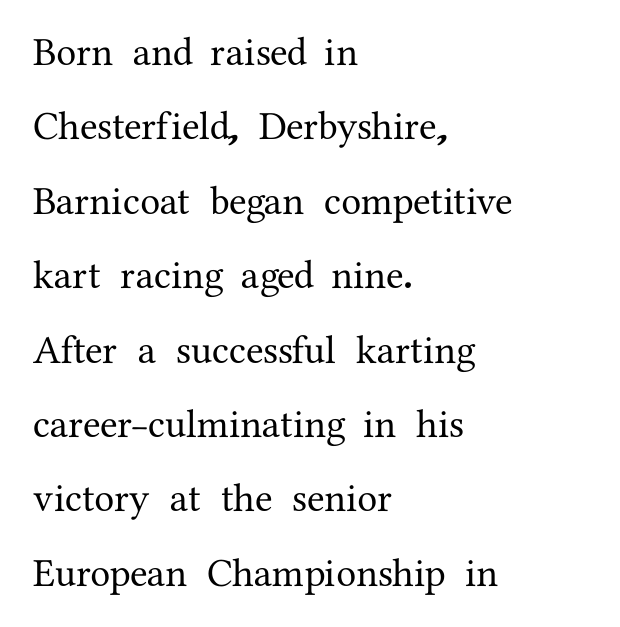
{"serif": "yes", "italic": "no", "width": "normal", "stroke_contrast": "medium", "x_height": "medium", "monospaced": "no", "underline": "no", "align": "left", "line_spacing_ratio": 1.86, "letter_spacing": "normal", "letter_spacing_em": 0.0, "glyph_px": 40}
